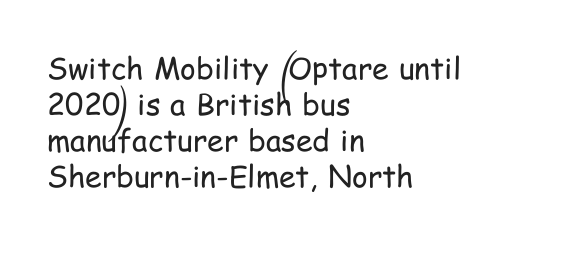
The image shows 30 px regular-weight, condensed sans-serif type, upright; set left-aligned, line spacing 1.2x, normal letter spacing, not underlined; low stroke contrast and a medium x-height.
